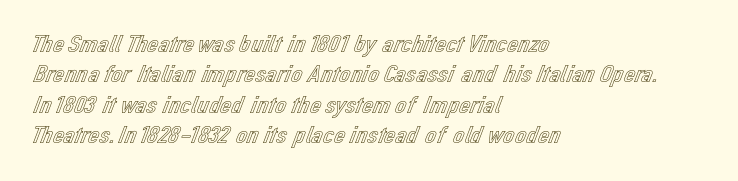
{"underline": "no", "align": "left", "line_spacing_ratio": 1.22, "letter_spacing": "normal", "letter_spacing_em": 0.0, "glyph_px": 25}
